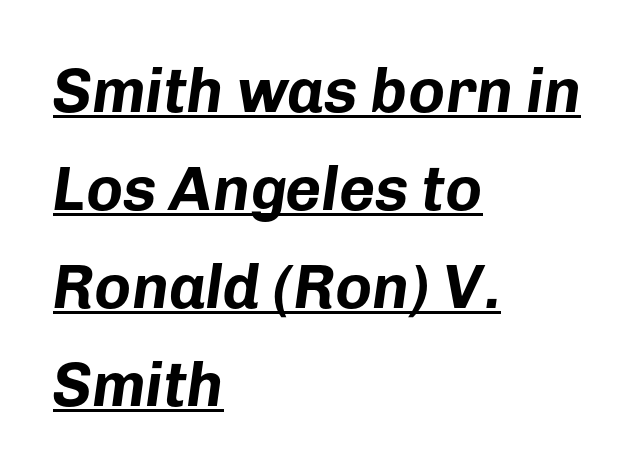
Q: Is the text bold? A: Yes.
Q: Is the text italic (slanted)? A: Yes, it leans right by about 8 degrees.
Q: Is the text underlined? A: Yes.
Q: How is the paragraph aligned? A: Left-aligned.
Q: Is the spacing between letters normal or unusually wide? A: Normal.
Q: Is the spacing between lines tight, normal or loose? A: Normal.
Q: Width (condensed, normal, or wide)? A: Normal.
Q: Stroke contrast? A: Low.
Q: x-height? A: Medium.
Q: Monospaced? A: No.
